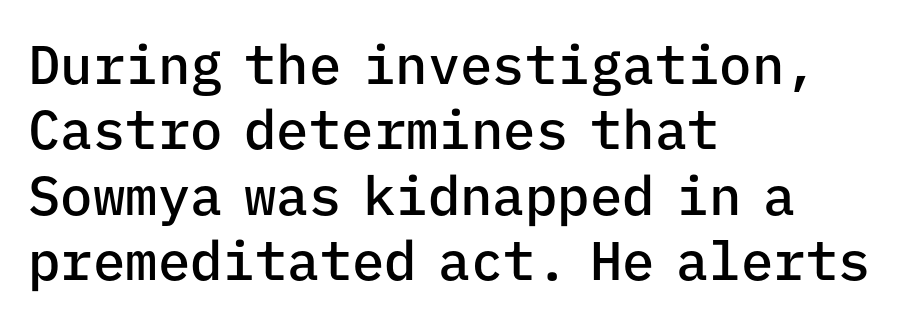
Q: Is the text bold? A: Semi-bold.
Q: Is the text italic (slanted)? A: No, it is upright.
Q: Is the typeface a serif or a sans-serif typeface? A: Sans-serif.
Q: Is the text underlined? A: No.
Q: How is the paragraph aligned? A: Left-aligned.
Q: Is the spacing between letters normal or unusually wide? A: Normal.
Q: Width (condensed, normal, or wide)? A: Normal.
Q: Stroke contrast? A: Low.
Q: x-height? A: Medium.
Q: Monospaced? A: Yes.
